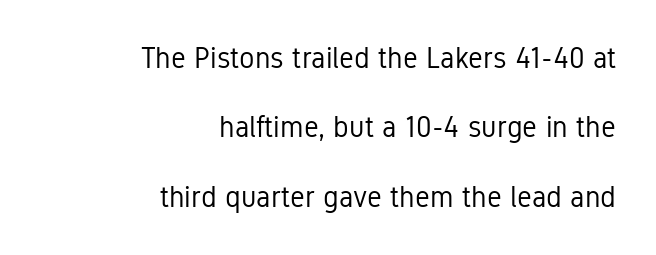
Bare-footed words on every line. I'd call this a sans setting — the letters go barefoot. No extra ink here — the face is not bold. The lettering stays uniformly vertical, giving the passage a roman look. Letter spacing: default.
